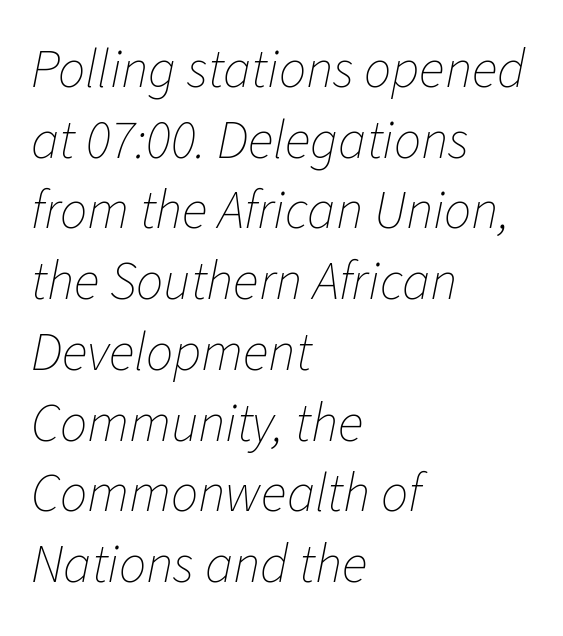
Q: Is the text bold? A: No.
Q: Is the text italic (slanted)? A: Yes, it leans right by about 11 degrees.
Q: Is the text underlined? A: No.
Q: How is the paragraph aligned? A: Left-aligned.
Q: Is the spacing between letters normal or unusually wide? A: Normal.
Q: Is the spacing between lines tight, normal or loose? A: Normal.
Q: Width (condensed, normal, or wide)? A: Normal.
Q: Stroke contrast? A: Low.
Q: x-height? A: Medium.
Q: Monospaced? A: No.
